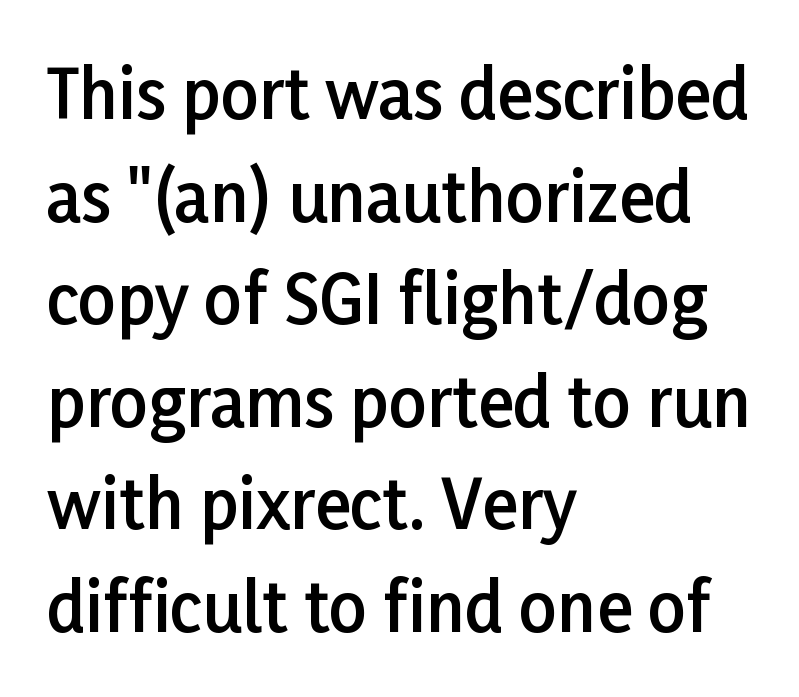
A classic flush-left, rag-right setting is used for this passage. This sample uses plain, unmodified letter spacing. Characters remain perfectly vertical along every line. The passage shown is semibold, sitting just below true bold.
